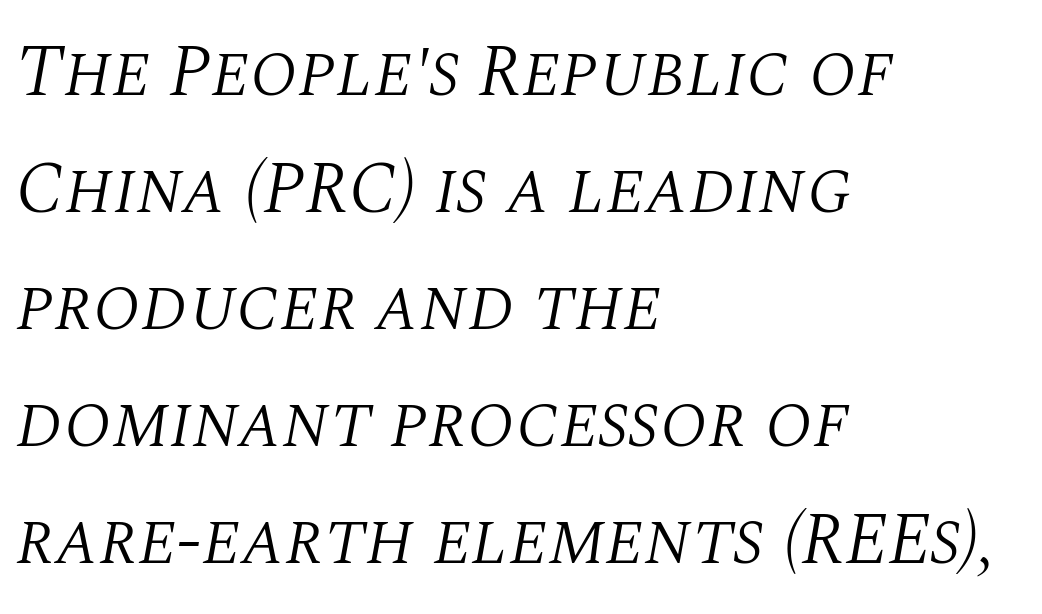
Q: Is the text bold? A: No.
Q: Is the text italic (slanted)? A: Yes, it leans right by about 10 degrees.
Q: Is the typeface a serif or a sans-serif typeface? A: Serif.
Q: Is the text underlined? A: No.
Q: How is the paragraph aligned? A: Left-aligned.
Q: Is the spacing between letters normal or unusually wide? A: Normal.
Q: Is the spacing between lines tight, normal or loose? A: Normal.
Q: Width (condensed, normal, or wide)? A: Normal.
Q: Stroke contrast? A: Medium.
Q: x-height? A: Large.
Q: Monospaced? A: No.
